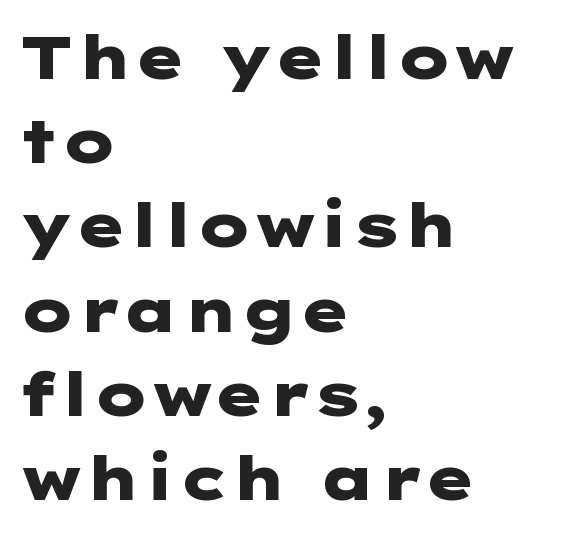
Look at the bottom of the vertical strokes: they stop flat, with no serifs. This is roman type, the default non-slanted kind. The gap between lines stays unmarked. A dark, heavy texture on the line: the type is bold. Line starts are locked; line ends wander. The leading is moderate, giving the passage an even texture.
